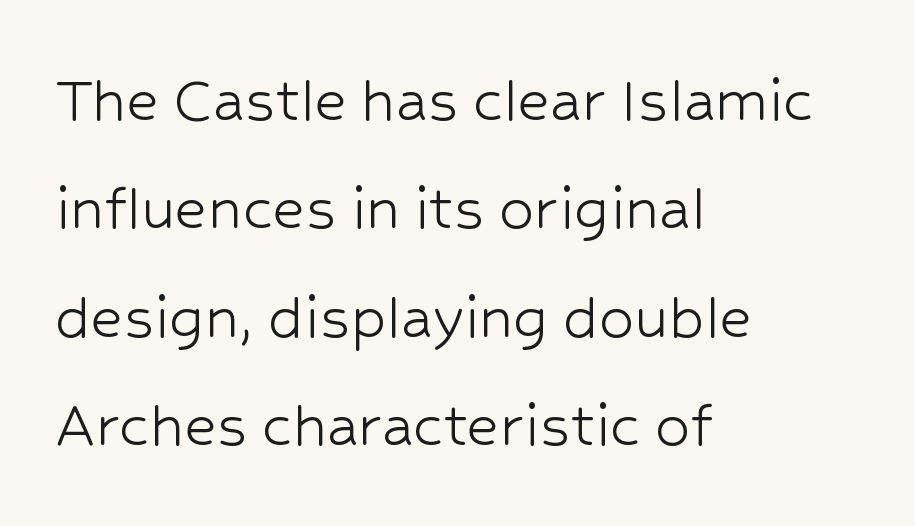
{"serif": "no", "italic": "no", "bold": "no", "weight": "light", "width": "normal", "stroke_contrast": "low", "x_height": "medium", "monospaced": "no", "underline": "no", "align": "left", "line_spacing": "normal", "line_spacing_ratio": 1.55, "letter_spacing": "normal", "letter_spacing_em": 0.0, "glyph_px": 70}
